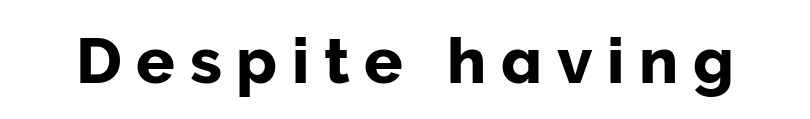
{"serif": "no", "italic": "no", "width": "normal", "stroke_contrast": "low", "x_height": "medium", "monospaced": "no", "underline": "no", "letter_spacing": "wide", "letter_spacing_em": 0.23, "glyph_px": 64}
